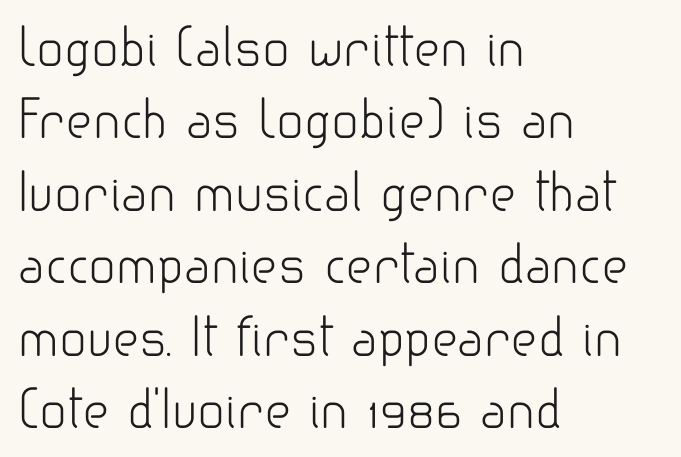
The image shows 51 px light sans-serif type, upright; set left-aligned, normal line spacing (1.42x), normal letter spacing, not underlined; low stroke contrast and a small x-height.
